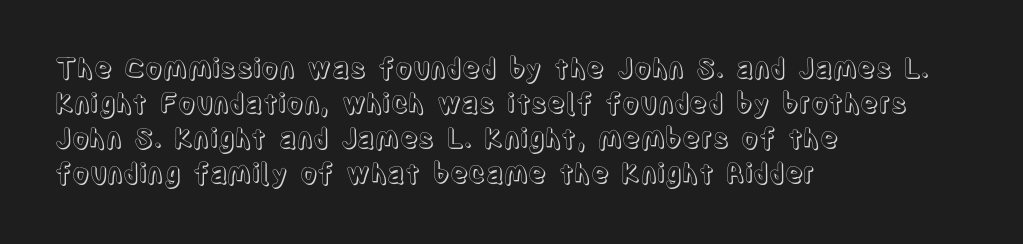
{"italic": "no", "underline": "no", "align": "left", "line_spacing": "normal", "line_spacing_ratio": 1.3, "letter_spacing": "normal", "letter_spacing_em": 0.0, "glyph_px": 27}
